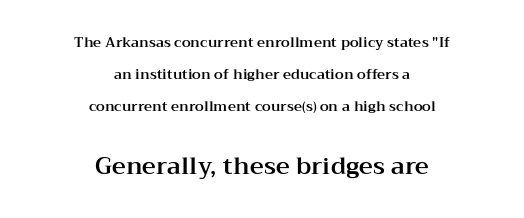
The image shows 24 px text type, upright; set centered, loose line spacing (2.29x), normal letter spacing, not underlined; the second (bottom) block is 1.71x larger.
